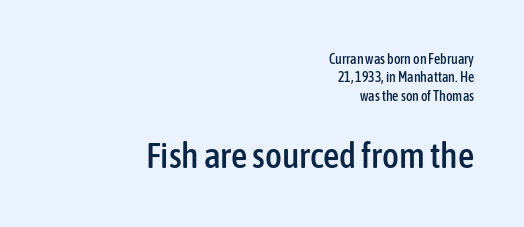
{"serif": "no", "italic": "no", "width": "condensed", "stroke_contrast": "low", "x_height": "medium", "monospaced": "no", "underline": "no", "align": "right", "line_spacing": "normal", "line_spacing_ratio": 1.32, "letter_spacing": "normal", "letter_spacing_em": 0.0, "larger_block": "second", "size_ratio": 2.57, "glyph_px": 36}
